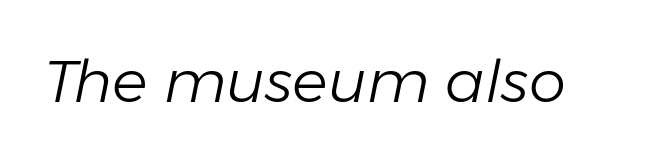
Q: Is the text bold? A: No.
Q: Is the text italic (slanted)? A: Yes, it leans right by about 11 degrees.
Q: Is the text underlined? A: No.
Q: Is the spacing between letters normal or unusually wide? A: Normal.
Q: Width (condensed, normal, or wide)? A: Normal.
Q: Stroke contrast? A: Low.
Q: x-height? A: Medium.
Q: Monospaced? A: No.
